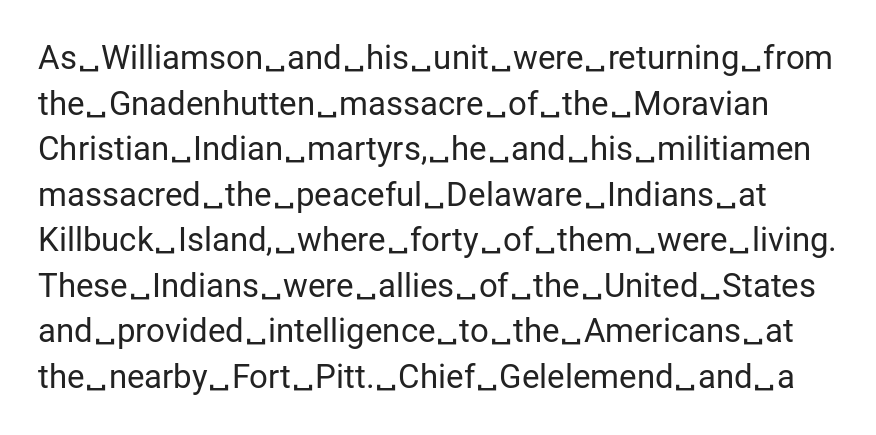
The letterforms sit shoulder to shoulder at normal distance. Decoration check: the copy has no underline. Weight: regular or lighter. Spacing verdict: proportional, widths tailored to each character. The leading is moderate, giving the passage an even texture.
